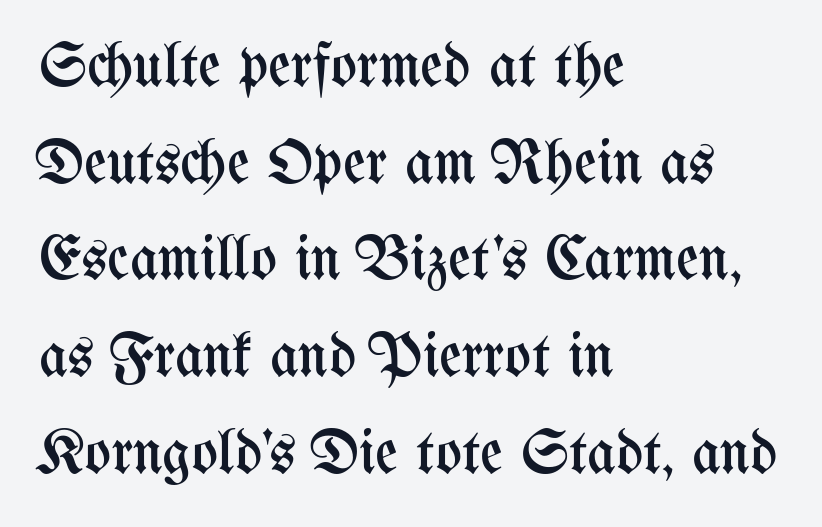
Q: Is the text bold? A: No.
Q: Is the text italic (slanted)? A: No, it is upright.
Q: Is the text underlined? A: No.
Q: How is the paragraph aligned? A: Left-aligned.
Q: Is the spacing between letters normal or unusually wide? A: Normal.
Q: Is the spacing between lines tight, normal or loose? A: Normal.
Q: Width (condensed, normal, or wide)? A: Condensed.
Q: Stroke contrast? A: Medium.
Q: x-height? A: Medium.
Q: Monospaced? A: No.
